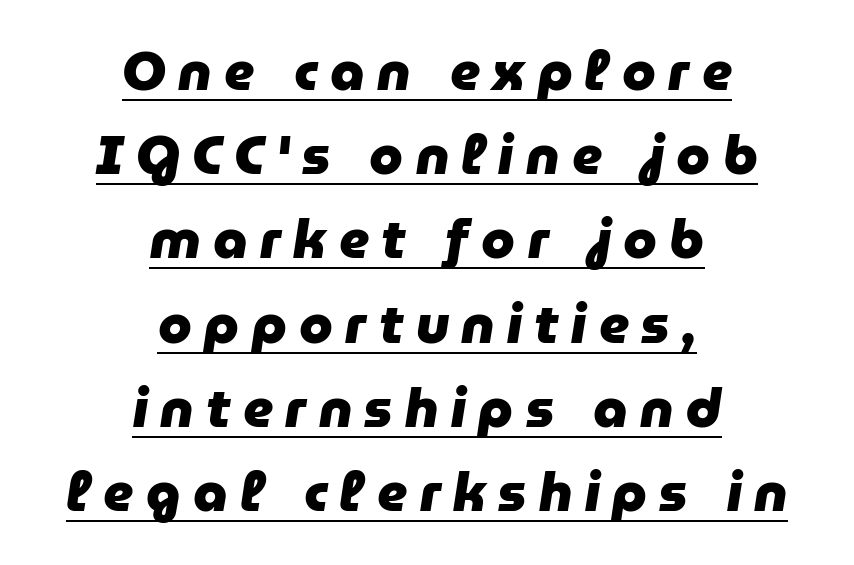
{"italic": "yes", "lean": "right", "slant_degrees": 9, "bold": "yes", "weight": "heavy", "width": "normal", "stroke_contrast": "low", "x_height": "medium", "monospaced": "no", "underline": "yes", "align": "center", "line_spacing": "normal", "line_spacing_ratio": 1.56, "letter_spacing": "wide", "letter_spacing_em": 0.23, "glyph_px": 54}
